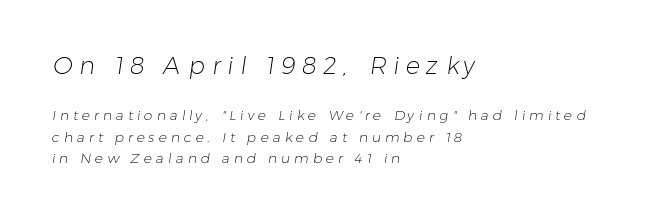
{"bold": "no", "underline": "no", "align": "left", "line_spacing": "normal", "line_spacing_ratio": 1.54, "letter_spacing": "wide", "letter_spacing_em": 0.28, "larger_block": "first", "size_ratio": 1.71, "glyph_px": 24}
